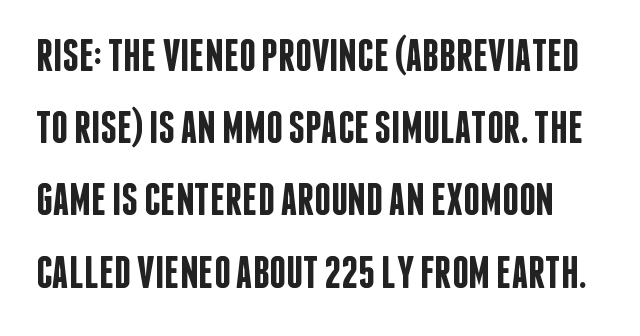
Q: Is the text bold? A: Semi-bold.
Q: Is the text italic (slanted)? A: No, it is upright.
Q: Is the typeface a serif or a sans-serif typeface? A: Sans-serif.
Q: Is the text underlined? A: No.
Q: Is the spacing between letters normal or unusually wide? A: Normal.
Q: Is the spacing between lines tight, normal or loose? A: Normal.
Q: Width (condensed, normal, or wide)? A: Condensed.
Q: Stroke contrast? A: Low.
Q: x-height? A: Large.
Q: Monospaced? A: No.
